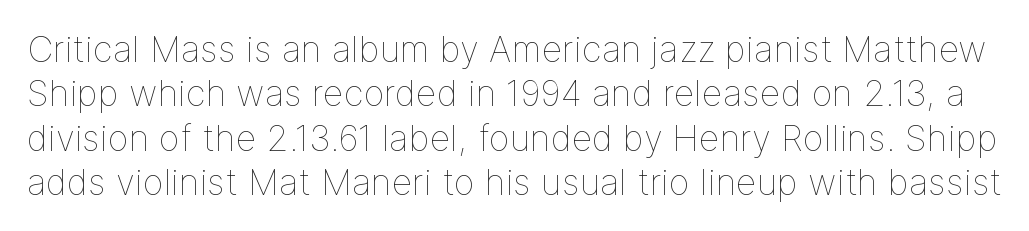
{"italic": "no", "bold": "no", "weight": "thin", "width": "normal", "stroke_contrast": "low", "x_height": "medium", "monospaced": "no", "underline": "no", "line_spacing_ratio": 1.23, "letter_spacing": "normal", "letter_spacing_em": 0.0, "glyph_px": 36}
